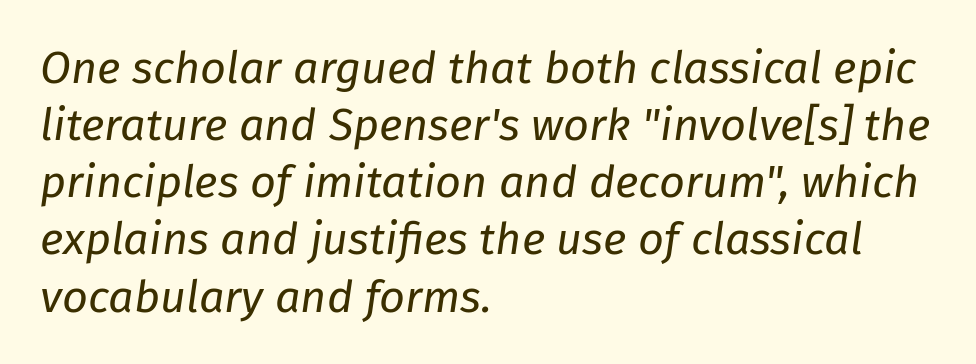
The image shows 45 px regular-weight type, italic (leaning right); set left-aligned, normal line spacing (1.27x), normal letter spacing, not underlined; low stroke contrast and a medium x-height.
